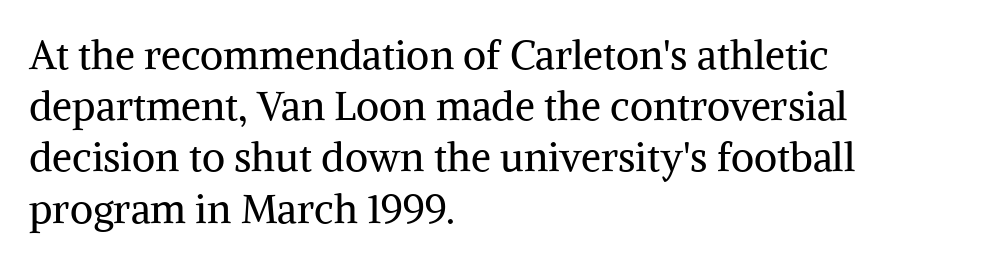
Q: Is the text bold? A: No.
Q: Is the text italic (slanted)? A: No, it is upright.
Q: Is the typeface a serif or a sans-serif typeface? A: Serif.
Q: Is the text underlined? A: No.
Q: How is the paragraph aligned? A: Left-aligned.
Q: Is the spacing between letters normal or unusually wide? A: Normal.
Q: Is the spacing between lines tight, normal or loose? A: Normal.
Q: Width (condensed, normal, or wide)? A: Normal.
Q: Stroke contrast? A: Medium.
Q: x-height? A: Medium.
Q: Monospaced? A: No.
